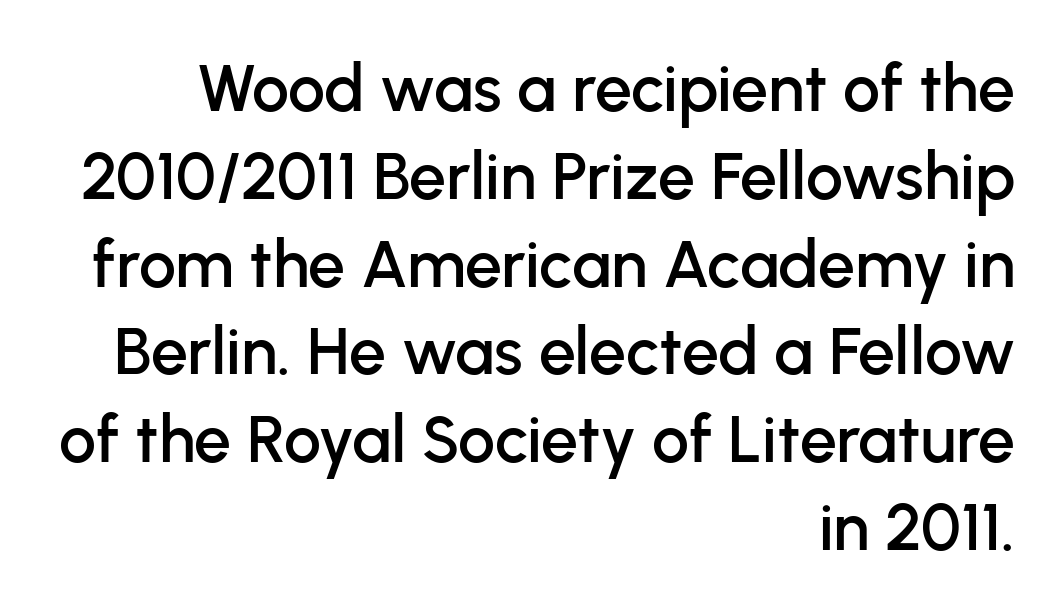
Q: Is the text italic (slanted)? A: No, it is upright.
Q: Is the typeface a serif or a sans-serif typeface? A: Sans-serif.
Q: Is the text underlined? A: No.
Q: How is the paragraph aligned? A: Right-aligned.
Q: Is the spacing between letters normal or unusually wide? A: Normal.
Q: Is the spacing between lines tight, normal or loose? A: Normal.
Q: Width (condensed, normal, or wide)? A: Normal.
Q: Stroke contrast? A: Low.
Q: x-height? A: Medium.
Q: Monospaced? A: No.
